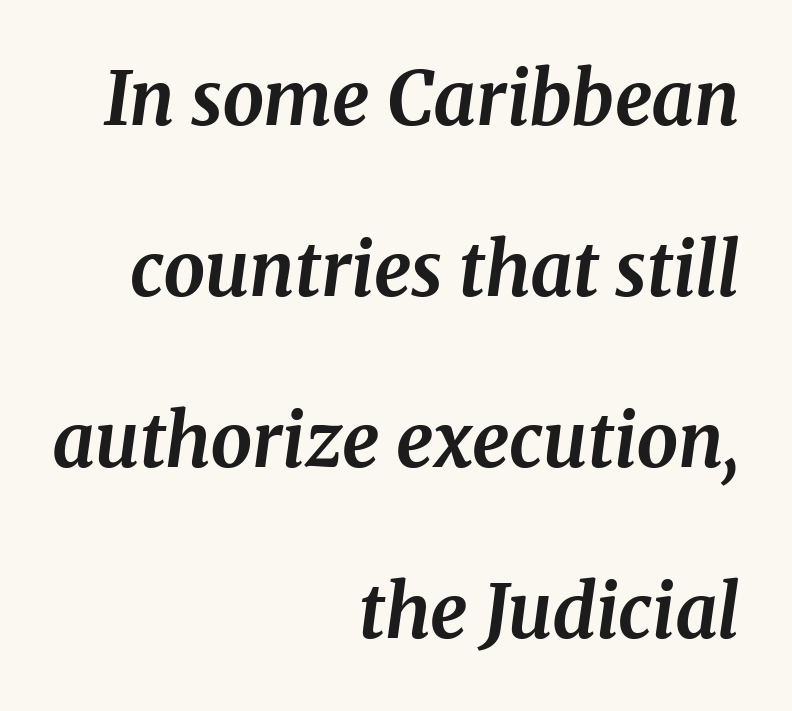
The image shows 74 px bold serif type, italic (leaning right); set right-aligned, loose line spacing (2.31x), normal letter spacing, not underlined; medium stroke contrast and a medium x-height.
